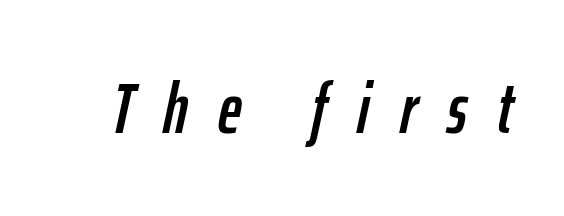
The image shows 72 px condensed type, italic (leaning right); set unusually wide letter spacing (+0.42 em), not underlined; low stroke contrast and a medium x-height.
